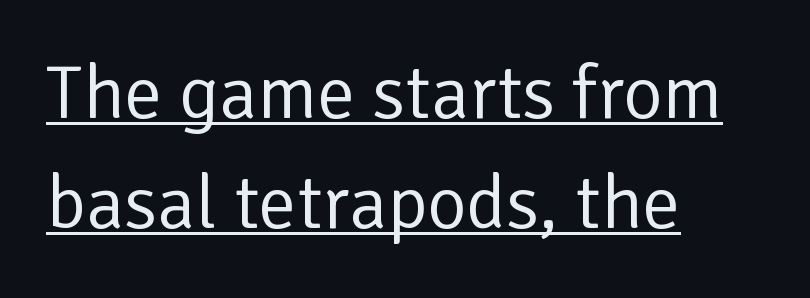
Compared with a centered layout, this one pins lines to the left instead. The typeface chosen for these lines omits serifs. Nope, not italic — everything's standing straight. Standard letterfit; no display-style spreading of the glyphs. The rendering uses natural spacing where letterforms have individual widths.
